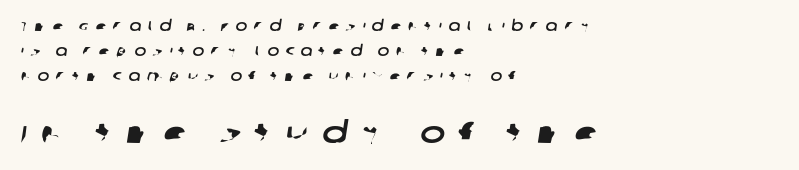
{"serif": "no", "width": "wide", "stroke_contrast": "low", "x_height": "large", "monospaced": "no", "underline": "no", "align": "left", "line_spacing_ratio": 1.78, "letter_spacing": "wide", "letter_spacing_em": 0.47, "larger_block": "second", "size_ratio": 2.14, "glyph_px": 30}
